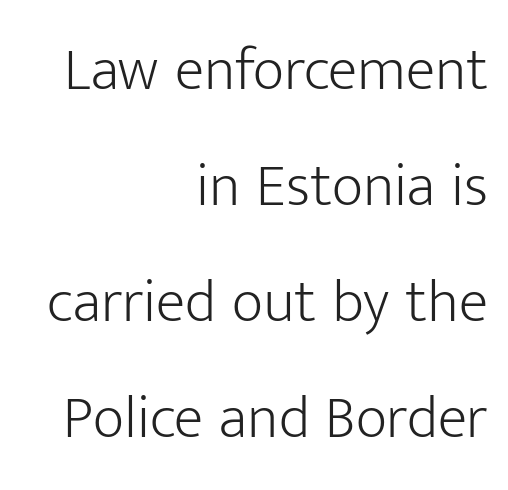
The image shows 61 px light sans-serif type, upright; set right-aligned, loose line spacing (1.9x), normal letter spacing, not underlined; low stroke contrast and a medium x-height.
